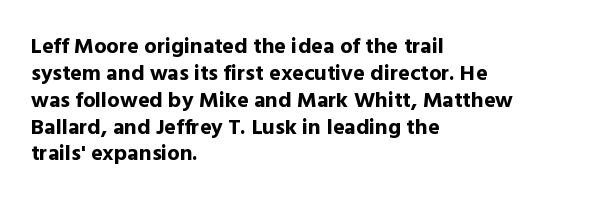
Q: Is the text bold? A: Yes.
Q: Is the text italic (slanted)? A: No, it is upright.
Q: Is the text underlined? A: No.
Q: How is the paragraph aligned? A: Left-aligned.
Q: Is the spacing between letters normal or unusually wide? A: Normal.
